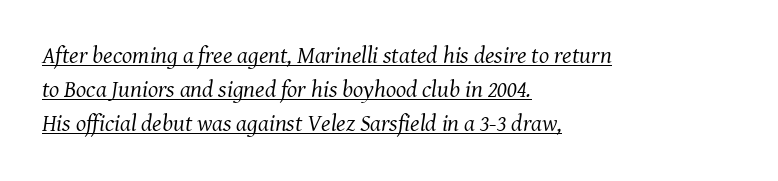
Letter spacing: default. Students, observe the line beneath the letters — that is underlining. Compared with ordinary roman type, these characters are visibly tilted. The block of text has a typical density, with ordinary space between rows.
